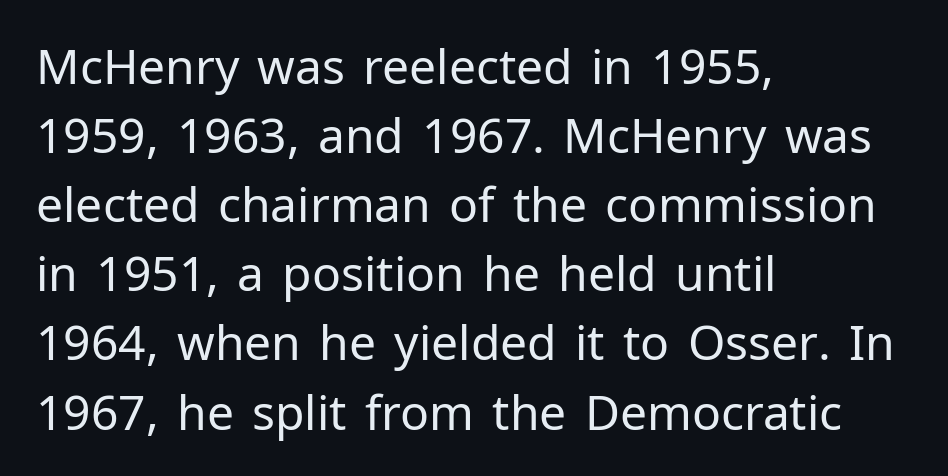
The image shows 48 px regular-weight sans-serif type, upright; set left-aligned, normal line spacing (1.44x), normal letter spacing, not underlined; low stroke contrast and a medium x-height.
